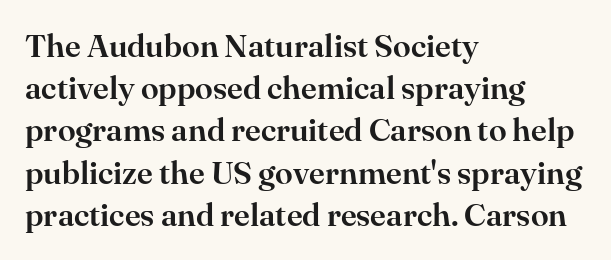
Q: Is the text italic (slanted)? A: No, it is upright.
Q: Is the typeface a serif or a sans-serif typeface? A: Serif.
Q: Is the text underlined? A: No.
Q: How is the paragraph aligned? A: Left-aligned.
Q: Is the spacing between letters normal or unusually wide? A: Normal.
Q: Is the spacing between lines tight, normal or loose? A: Normal.
Q: Width (condensed, normal, or wide)? A: Normal.
Q: Stroke contrast? A: High.
Q: x-height? A: Small.
Q: Monospaced? A: No.
